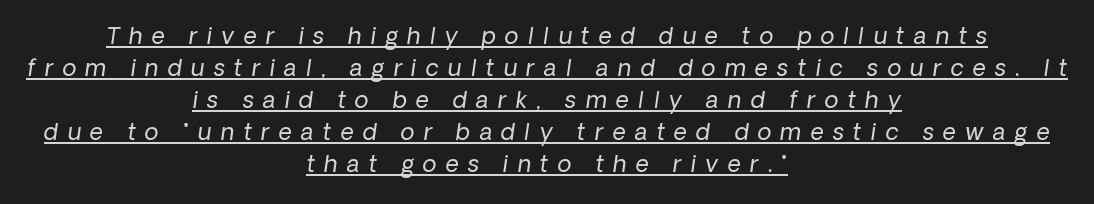
{"bold": "no", "underline": "yes", "align": "center", "line_spacing": "normal", "line_spacing_ratio": 1.39, "letter_spacing": "wide", "letter_spacing_em": 0.4, "glyph_px": 23}
